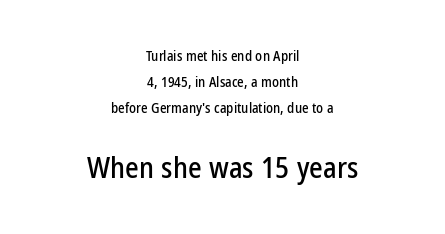
The image shows 29 px condensed sans-serif type, upright; set centered, line spacing 1.86x, normal letter spacing, not underlined; the second (bottom) block is 2.07x larger; low stroke contrast and a medium x-height.
